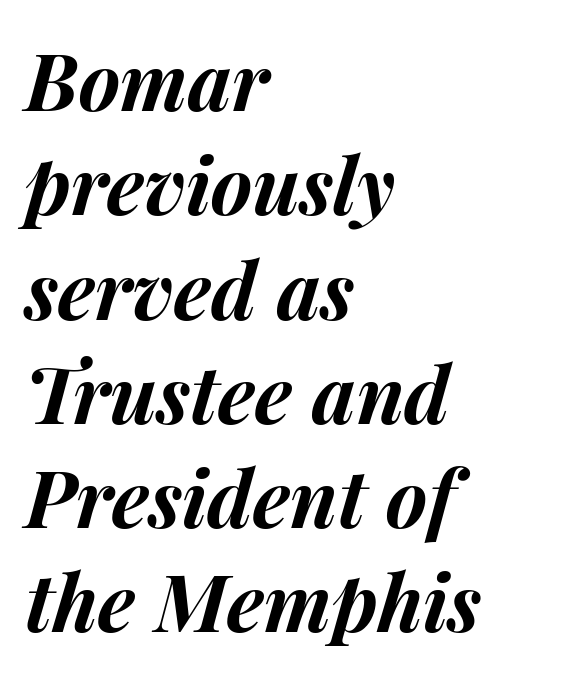
Q: Is the text bold? A: Yes.
Q: Is the text italic (slanted)? A: Yes, it leans right by about 15 degrees.
Q: Is the text underlined? A: No.
Q: How is the paragraph aligned? A: Left-aligned.
Q: Is the spacing between letters normal or unusually wide? A: Normal.
Q: Is the spacing between lines tight, normal or loose? A: Normal.
Q: Width (condensed, normal, or wide)? A: Normal.
Q: Stroke contrast? A: Medium.
Q: x-height? A: Medium.
Q: Monospaced? A: No.
